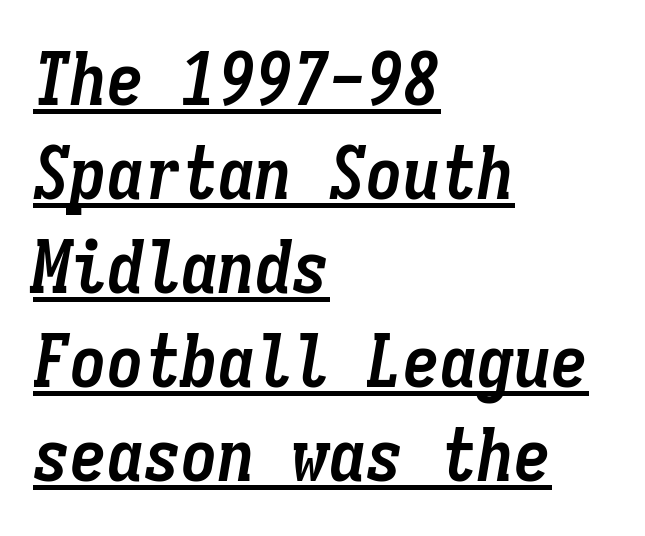
Underlined type. Strong, thick strokes mark this as bold type. Short note: letters normally spaced. Fixed-width glyphs throughout — classic coding-font behaviour. Caption: multi-line text, flush left, ragged right. The space between consecutive lines is moderate.
